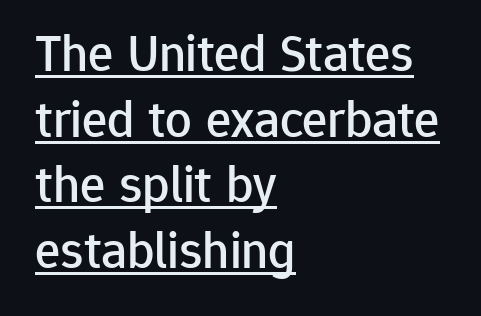
Q: Is the text italic (slanted)? A: No, it is upright.
Q: Is the typeface a serif or a sans-serif typeface? A: Sans-serif.
Q: Is the text underlined? A: Yes.
Q: How is the paragraph aligned? A: Left-aligned.
Q: Is the spacing between letters normal or unusually wide? A: Normal.
Q: Width (condensed, normal, or wide)? A: Normal.
Q: Stroke contrast? A: Low.
Q: x-height? A: Medium.
Q: Monospaced? A: No.
